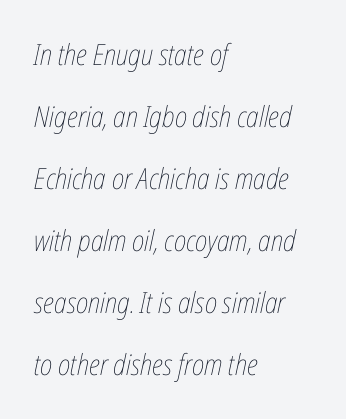
The image shows 29 px thin, condensed type, italic (leaning right); set left-aligned, loose line spacing (2.14x), normal letter spacing, not underlined; low stroke contrast and a medium x-height.
